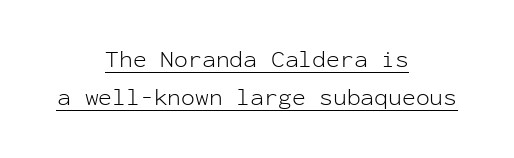
Q: Is the text bold? A: No.
Q: Is the text italic (slanted)? A: No, it is upright.
Q: Is the text underlined? A: Yes.
Q: How is the paragraph aligned? A: Centered.
Q: Is the spacing between letters normal or unusually wide? A: Normal.
Q: Is the spacing between lines tight, normal or loose? A: Normal.
